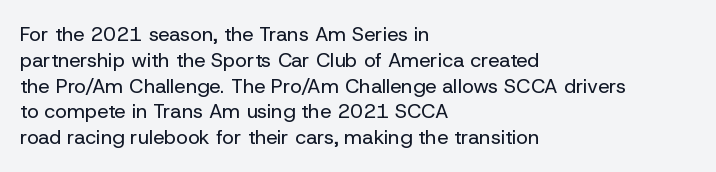
Interline gaps are of average width in this sample. Style check: upright. Tracking here is standard; glyphs follow each other at the usual distance. Stroke mass is kept to a normal reading level or below. Beneath every word, the page is bare. Leftover space on each line is placed entirely after the last word.
